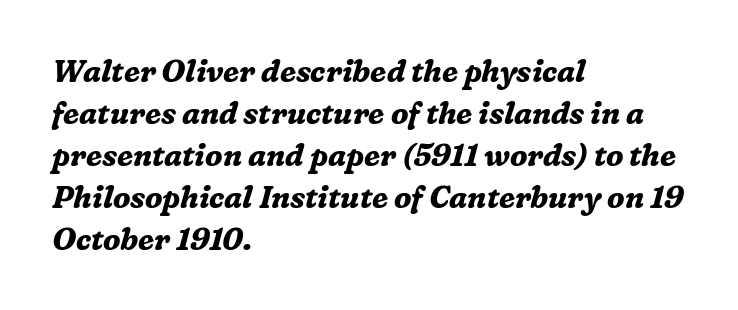
The image shows 30 px bold serif type, italic (leaning right); set left-aligned, normal line spacing (1.4x), normal letter spacing, not underlined; medium stroke contrast and a medium x-height.
